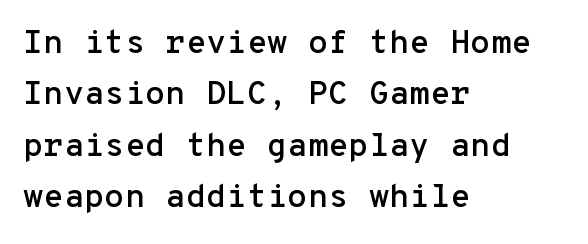
What stands out about the letter spacing? Nothing — it is the standard amount. Vertically, the passage feels balanced, rows spaced as you'd expect. Check where the strokes stop: nothing finishes them off — pure sans. The gap between lines stays unmarked. Notice how the stems are strictly vertical — no italics here. Each letter, wide or thin by design, is forced into the same width here.
